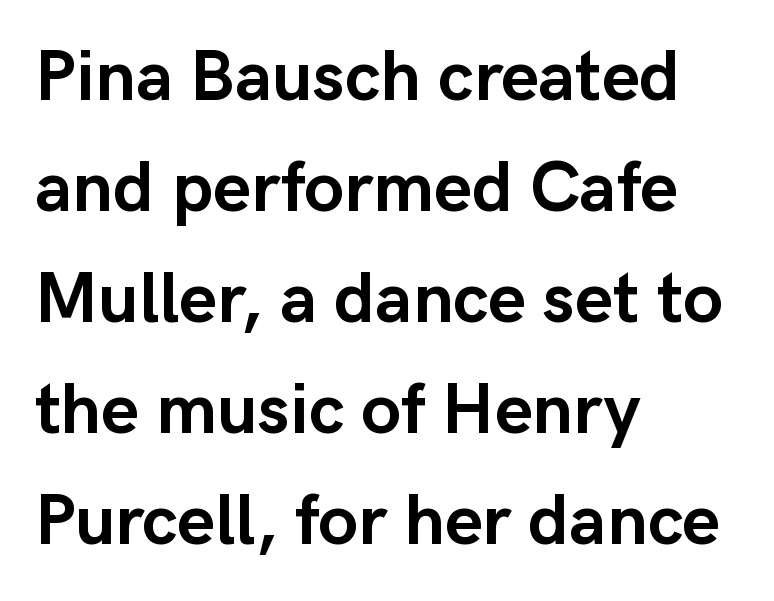
Do the characters align in a grid? No, the font is proportional. In terms of letterform style, serifs are entirely absent. A roman cut, with each character standing at attention. The letterforms sit shoulder to shoulder at normal distance. One glance says typical: line gaps are just what's usual. Compared with a centered layout, this one pins lines to the left instead.
